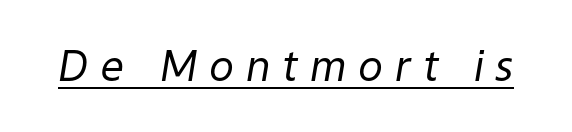
Q: Is the text bold? A: No.
Q: Is the text italic (slanted)? A: Yes, it leans right by about 9 degrees.
Q: Is the text underlined? A: Yes.
Q: Is the spacing between letters normal or unusually wide? A: Unusually wide.
Q: Width (condensed, normal, or wide)? A: Normal.
Q: Stroke contrast? A: Low.
Q: x-height? A: Medium.
Q: Monospaced? A: No.
